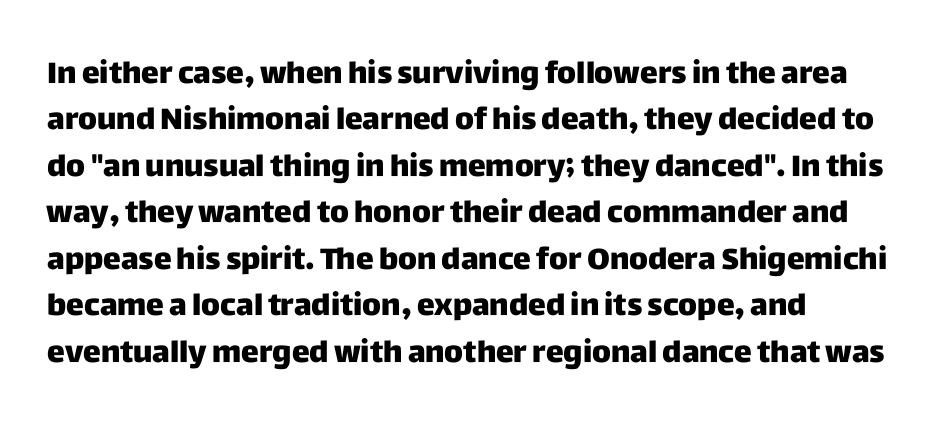
{"serif": "no", "italic": "no", "bold": "yes", "weight": "heavy", "width": "normal", "stroke_contrast": "low", "x_height": "large", "monospaced": "no", "underline": "no", "align": "left", "line_spacing": "normal", "line_spacing_ratio": 1.55, "letter_spacing": "normal", "letter_spacing_em": 0.0, "glyph_px": 30}
